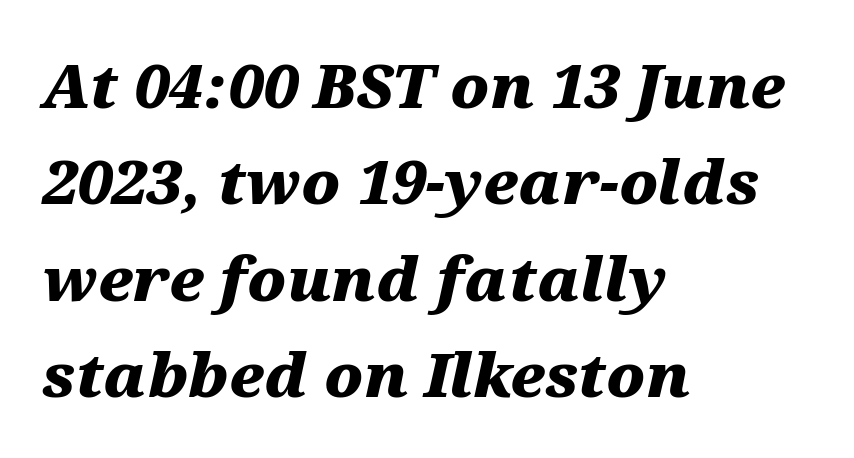
Q: Is the text bold? A: Yes.
Q: Is the text italic (slanted)? A: Yes, it leans right by about 12 degrees.
Q: Is the text underlined? A: No.
Q: How is the paragraph aligned? A: Left-aligned.
Q: Is the spacing between letters normal or unusually wide? A: Normal.
Q: Is the spacing between lines tight, normal or loose? A: Normal.
Q: Width (condensed, normal, or wide)? A: Wide.
Q: Stroke contrast? A: Medium.
Q: x-height? A: Medium.
Q: Monospaced? A: No.
